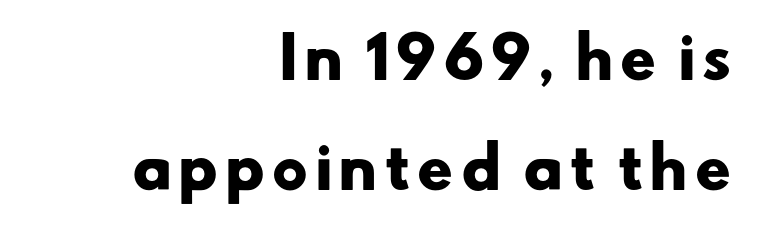
These lines are rendered in a variable-pitch font. Descender tails drop into unmarked territory. The paragraph shown leans on its right margin. In terms of weight, the rendering is a true, heavy bold.
